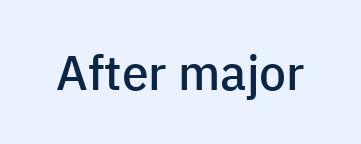
The letters advance in unequal steps, a hallmark of proportional type. Unlike a traditional serif, this face leaves its strokes unadorned. The letterforms sit shoulder to shoulder at normal distance. This is moderately heavy type, rendered in semibold. Plain, unruled lines of type.
